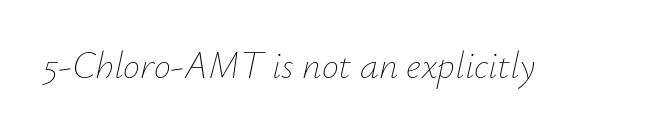
This rendering leaves character spacing at its baseline value. The space beneath each line is pristine and unruled. The face used here has a pronounced slope to its letters. A typesetter would call this proportional, since set widths differ per character. Unbolded letterforms with no extra heft.
